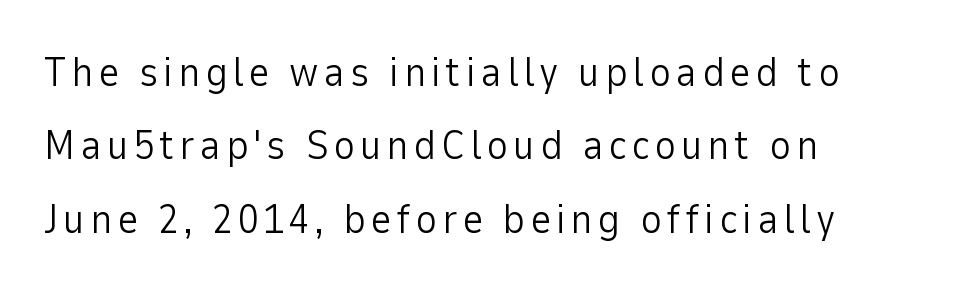
{"serif": "no", "italic": "no", "bold": "no", "weight": "light", "width": "normal", "stroke_contrast": "low", "x_height": "medium", "monospaced": "no", "underline": "no", "align": "left", "line_spacing_ratio": 1.79, "glyph_px": 41}
